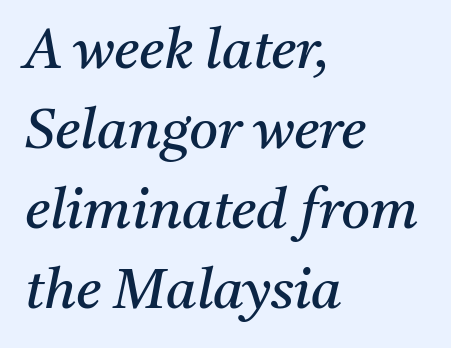
{"serif": "yes", "italic": "yes", "lean": "right", "slant_degrees": 11, "bold": "no", "weight": "regular", "width": "normal", "stroke_contrast": "medium", "x_height": "medium", "monospaced": "no", "underline": "no", "align": "left", "line_spacing": "normal", "line_spacing_ratio": 1.43, "letter_spacing": "normal", "letter_spacing_em": 0.0, "glyph_px": 56}
